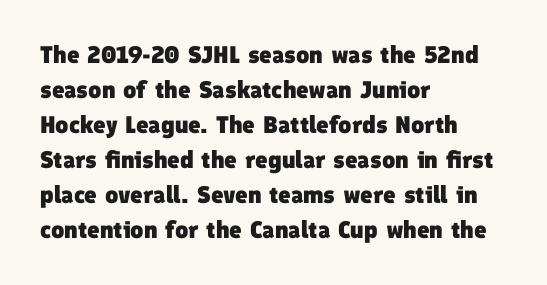
The rendering keeps characters at their native spacing. One-word summary of the alignment: left. Underlining? Definitely not there. Successive baselines arrive at the customary interval. Set as a true bold cut, around the 700 mark.
